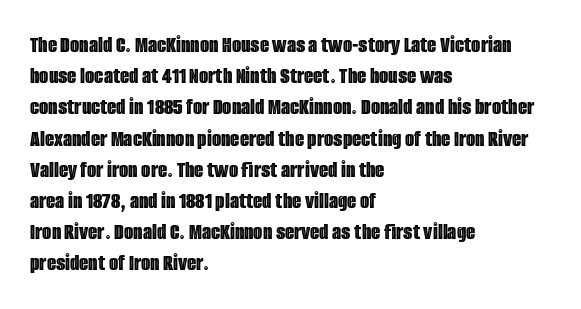
{"italic": "no", "underline": "no", "align": "left", "line_spacing": "normal", "line_spacing_ratio": 1.3, "letter_spacing": "normal", "letter_spacing_em": 0.0, "glyph_px": 24}
